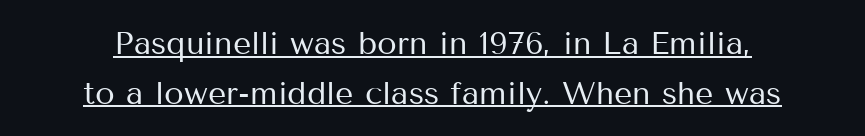
{"serif": "no", "italic": "no", "bold": "no", "weight": "regular", "width": "normal", "stroke_contrast": "medium", "x_height": "medium", "monospaced": "no", "underline": "yes", "line_spacing": "normal", "line_spacing_ratio": 1.56, "letter_spacing": "normal", "letter_spacing_em": 0.0, "glyph_px": 32}
